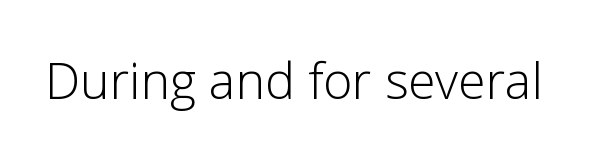
Stroke mass is kept to a normal reading level or below. Has an underline been added? It has not. This sample uses plain, unmodified letter spacing. Vertical strokes here are truly vertical.
